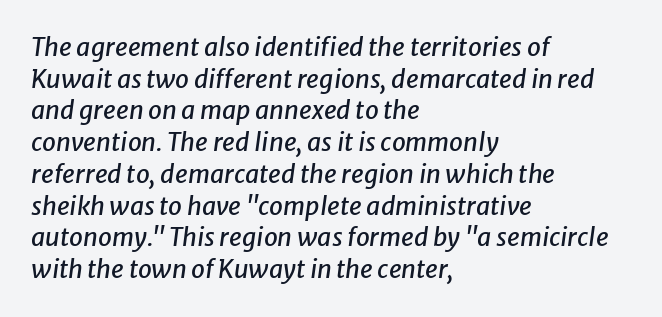
The image shows 25 px text type, italic (leaning right); set left-aligned, normal line spacing (1.27x), normal letter spacing, not underlined.
